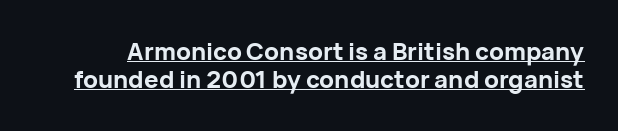
Q: Is the text bold? A: Yes.
Q: Is the text italic (slanted)? A: No, it is upright.
Q: Is the text underlined? A: Yes.
Q: Is the spacing between letters normal or unusually wide? A: Normal.
